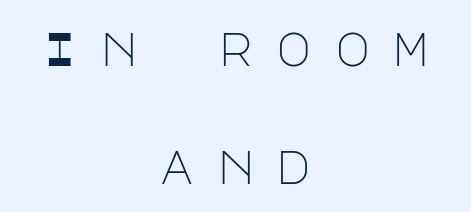
Q: Is the text bold? A: No.
Q: Is the text italic (slanted)? A: No, it is upright.
Q: Is the typeface a serif or a sans-serif typeface? A: Sans-serif.
Q: Is the text underlined? A: No.
Q: How is the paragraph aligned? A: Centered.
Q: Is the spacing between letters normal or unusually wide? A: Unusually wide.
Q: Is the spacing between lines tight, normal or loose? A: Loose.
Q: Width (condensed, normal, or wide)? A: Normal.
Q: Stroke contrast? A: Low.
Q: x-height? A: Large.
